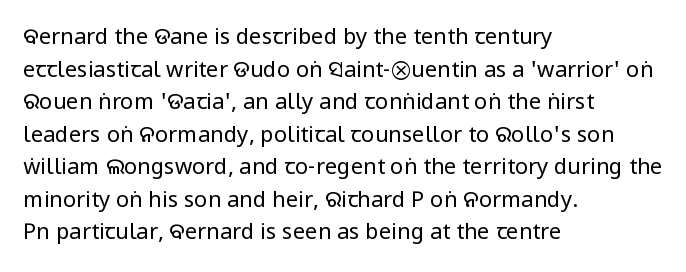
{"italic": "no", "bold": "no", "underline": "no", "align": "left", "line_spacing": "normal", "line_spacing_ratio": 1.48, "letter_spacing": "normal", "letter_spacing_em": 0.0, "glyph_px": 22}
